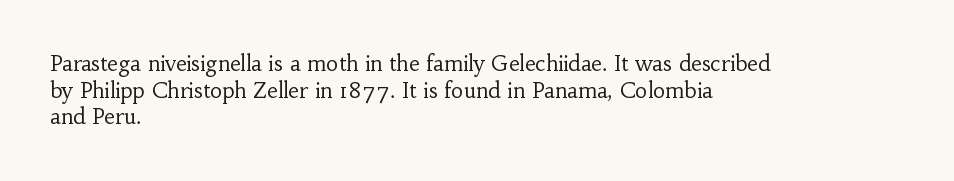
{"italic": "no", "bold": "no", "underline": "no", "align": "left", "line_spacing": "normal", "line_spacing_ratio": 1.27, "letter_spacing": "normal", "letter_spacing_em": 0.0, "glyph_px": 21}
